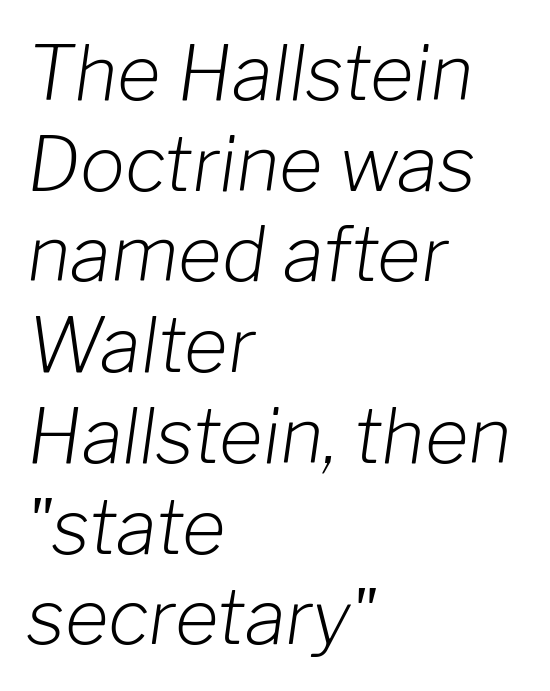
The image shows 75 px light type, italic (leaning right); set left-aligned, line spacing 1.21x, normal letter spacing, not underlined; low stroke contrast and a medium x-height.
